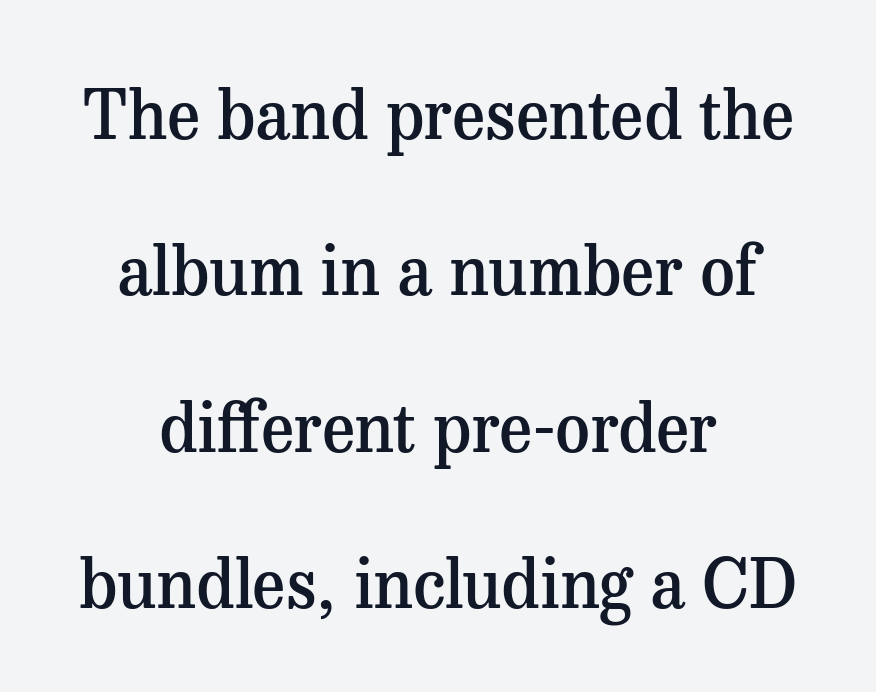
Between one letter and the next there's only the usual sliver of space. In terms of leading, this rendering errs on the spacious side. Emphasis by weight is partial: semibold. Think of a printed novel: that variable character pitch is what you see here. The area under the type is left untouched. The text was rendered using a seriffed face with decorative stroke endings.
